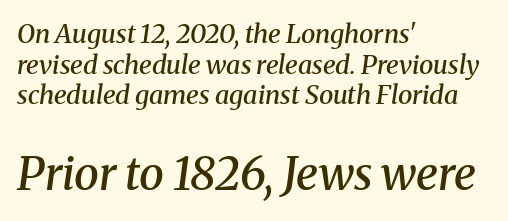
Q: Is the text bold? A: Semi-bold.
Q: Is the text italic (slanted)? A: Yes, it leans right by about 8 degrees.
Q: Is the typeface a serif or a sans-serif typeface? A: Serif.
Q: Is the text underlined? A: No.
Q: How is the paragraph aligned? A: Left-aligned.
Q: Is the spacing between letters normal or unusually wide? A: Normal.
Q: Which block of text is set in a larger size, the first (top) or the second (bottom)? A: The second (bottom) one.
Q: Width (condensed, normal, or wide)? A: Normal.
Q: Stroke contrast? A: Medium.
Q: x-height? A: Medium.
Q: Monospaced? A: No.
